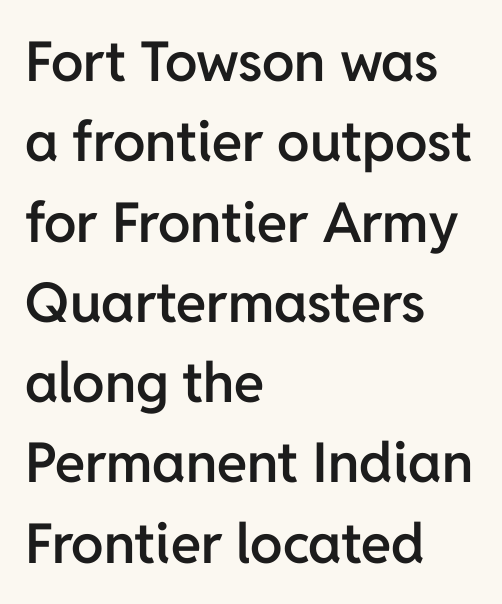
The lines in this sample share a left origin and differ only in where they stop. Descenders hang freely into open space. This sample uses an upright cut, with every glyph sitting square on the baseline. A fair bit of extra ink — the face is semibold, not bold. Serif or sans? Sans — the stroke terminals are bare. Do the characters align in a grid? No, the font is proportional.
